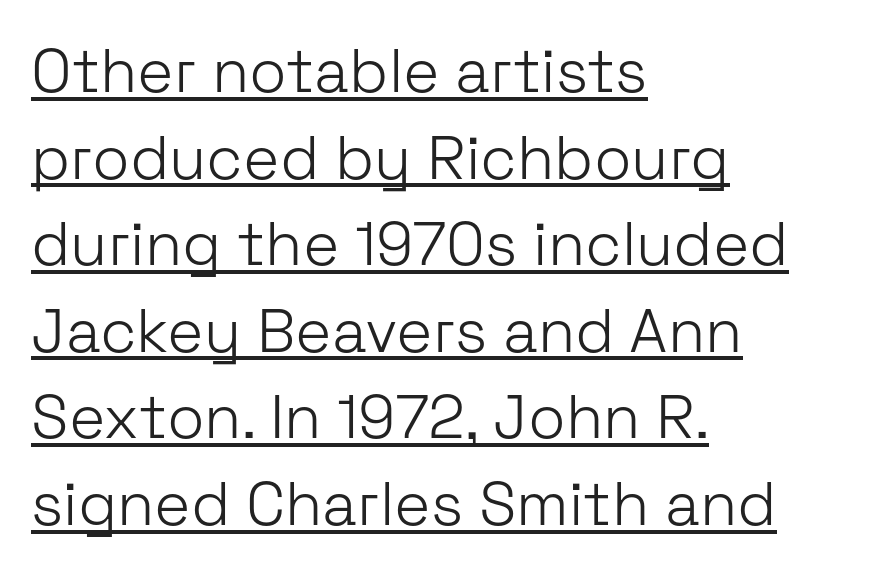
{"serif": "no", "italic": "no", "bold": "no", "weight": "light", "width": "normal", "stroke_contrast": "low", "x_height": "medium", "monospaced": "no", "underline": "yes", "align": "left", "line_spacing": "normal", "line_spacing_ratio": 1.42, "letter_spacing": "normal", "letter_spacing_em": 0.0, "glyph_px": 61}
